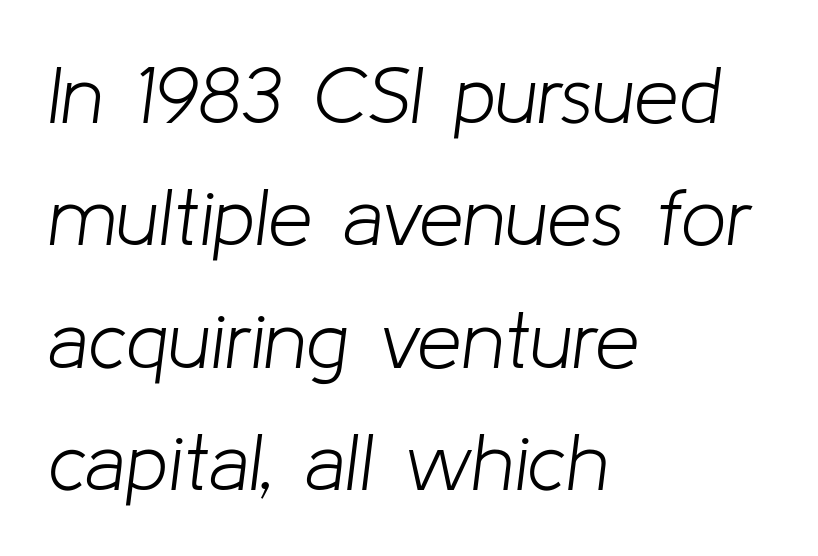
{"italic": "yes", "lean": "right", "slant_degrees": 8, "bold": "no", "weight": "light", "width": "normal", "stroke_contrast": "low", "x_height": "medium", "monospaced": "no", "underline": "no", "align": "left", "line_spacing": "normal", "line_spacing_ratio": 1.53, "letter_spacing": "normal", "letter_spacing_em": 0.0, "glyph_px": 80}
